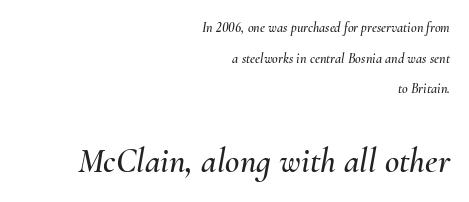
{"italic": "yes", "lean": "right", "slant_degrees": 10, "width": "normal", "stroke_contrast": "medium", "x_height": "small", "monospaced": "no", "underline": "no", "align": "right", "line_spacing": "loose", "line_spacing_ratio": 2.19, "letter_spacing": "normal", "letter_spacing_em": 0.0, "larger_block": "second", "size_ratio": 2.5, "glyph_px": 35}
